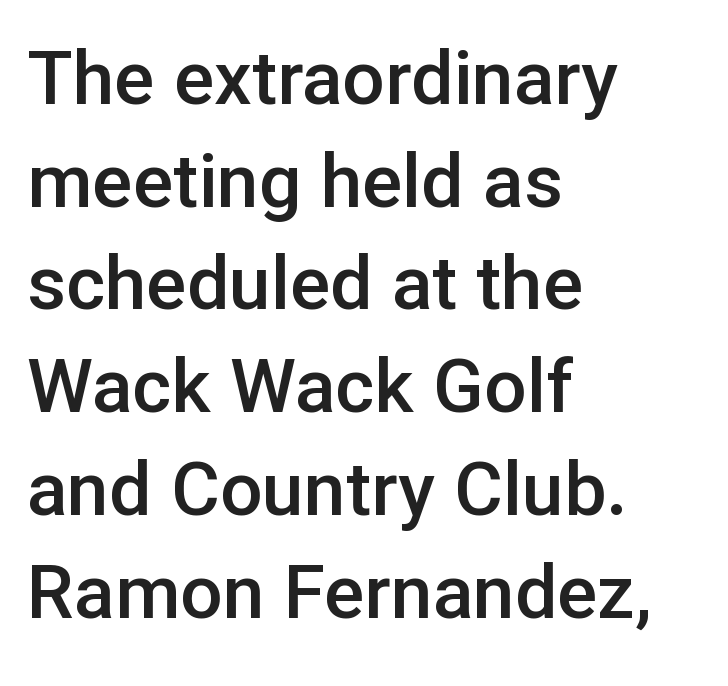
Baseline-to-baseline distance is the conventional proportion of letter height. The gaps between neighbouring characters are ordinary and unremarkable. Here the designer chose a conventional face with non-uniform glyph widths. Emphasis by weight is partial: semibold. Unmarked baselines from the first word to the last.
